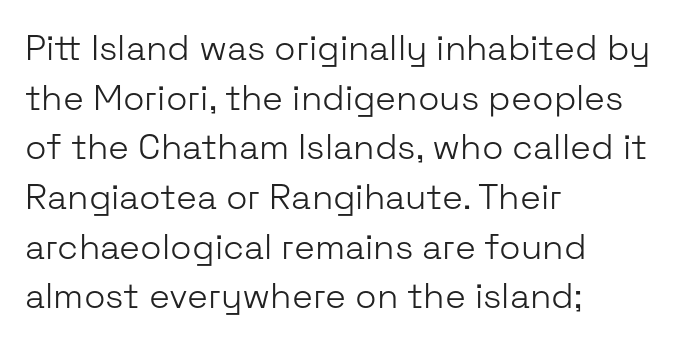
The rows are spaced the way most documents space them. The glyphs in this specimen are sans serif. This sample uses an upright cut, with every glyph sitting square on the baseline. Decoration check: the copy has no underline.
